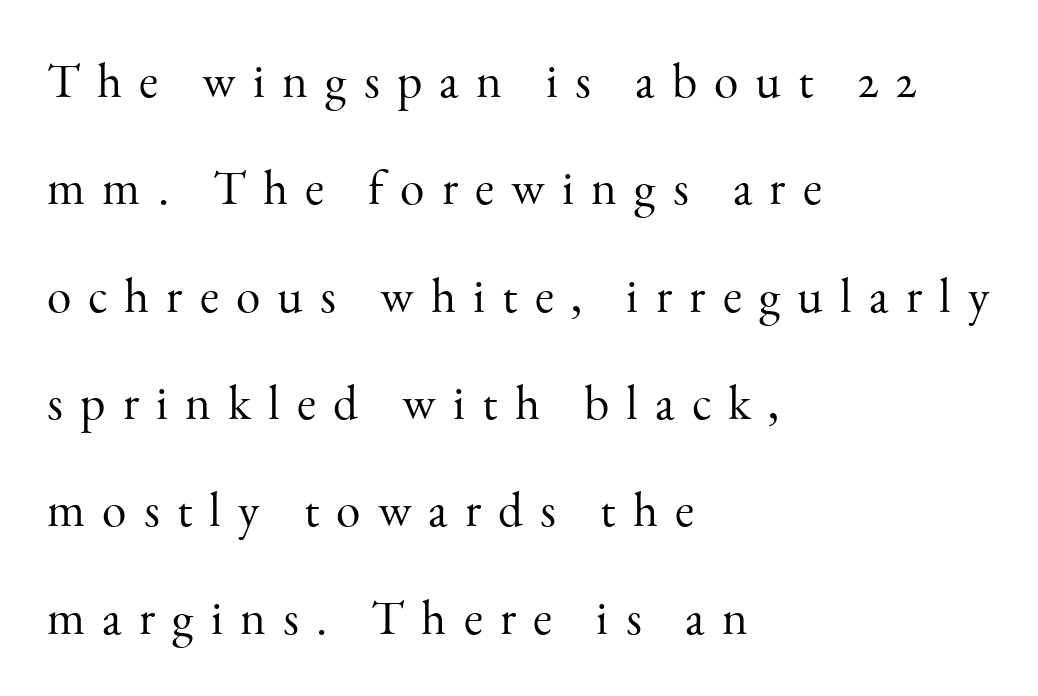
The image shows 49 px light serif type, upright; set left-aligned, loose line spacing (2.19x), unusually wide letter spacing (+0.35 em), not underlined; medium stroke contrast and a small x-height.
